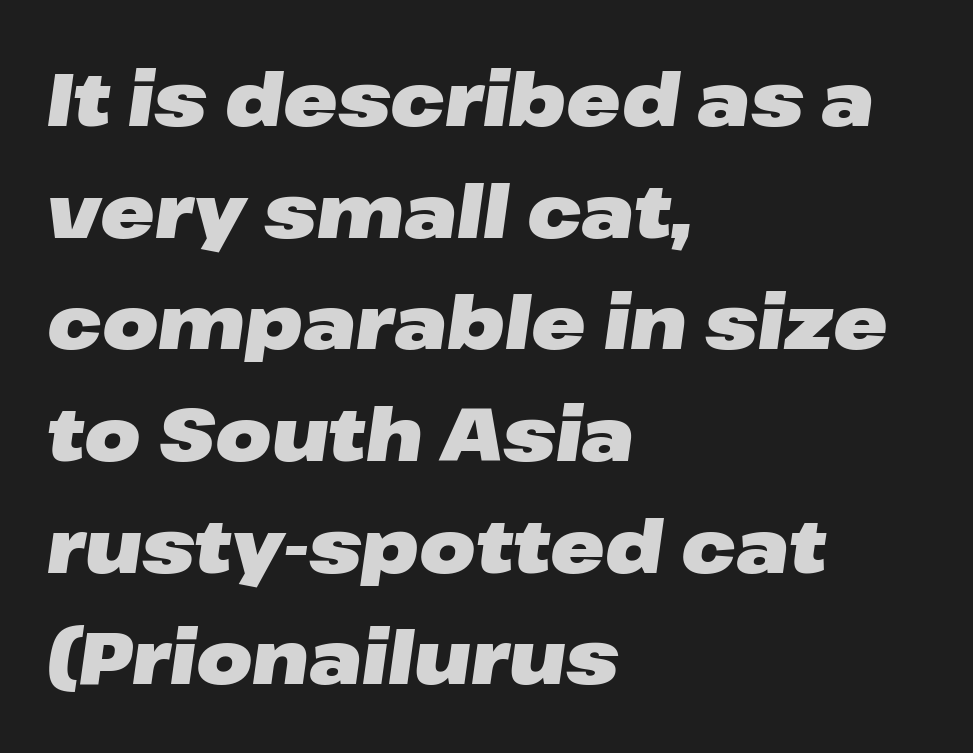
The image shows 73 px heavy, wide type, italic (leaning right); set left-aligned, normal line spacing (1.53x), normal letter spacing, not underlined; low stroke contrast and a medium x-height.
